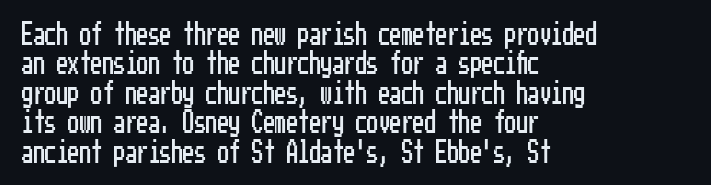
One-word summary of the alignment: left. Posture: vertical. The tracking reads as untouched default to a designer's eye. Each row of text sits above clean, open space. Does the leading feel generous? No, just average.
